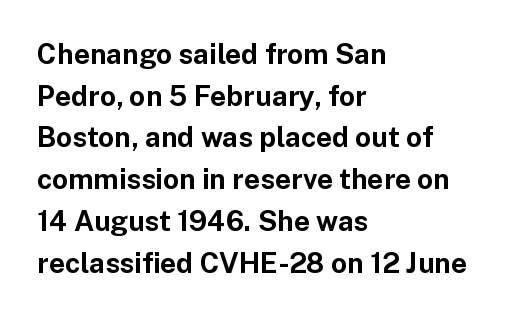
Q: Is the text bold? A: Yes.
Q: Is the text italic (slanted)? A: No, it is upright.
Q: Is the typeface a serif or a sans-serif typeface? A: Sans-serif.
Q: Is the text underlined? A: No.
Q: How is the paragraph aligned? A: Left-aligned.
Q: Is the spacing between letters normal or unusually wide? A: Normal.
Q: Is the spacing between lines tight, normal or loose? A: Normal.
Q: Width (condensed, normal, or wide)? A: Normal.
Q: Stroke contrast? A: Low.
Q: x-height? A: Medium.
Q: Monospaced? A: No.
